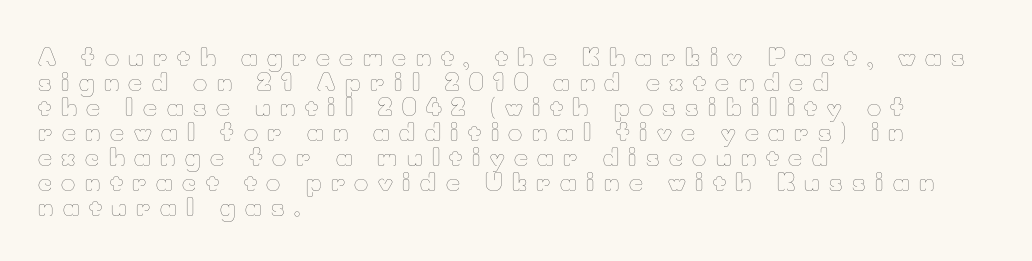
The image shows 24 px text type, upright; set left-aligned, tight line spacing (1.04x), unusually wide letter spacing (+0.4 em), not underlined.
